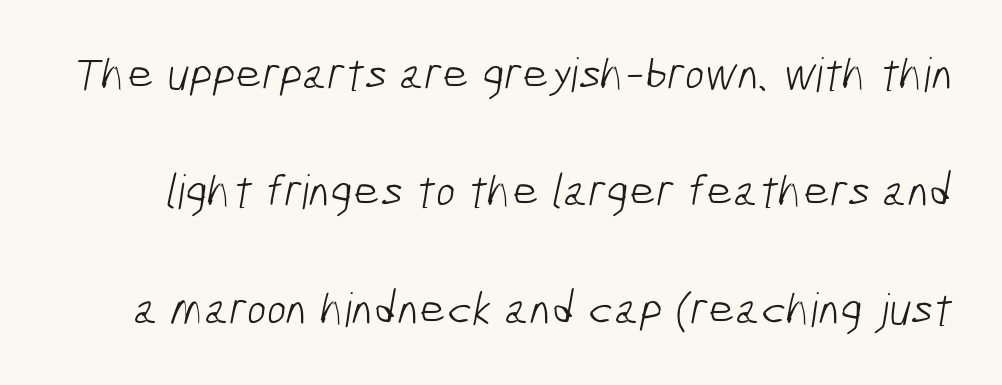
Q: Is the text bold? A: No.
Q: Is the typeface a serif or a sans-serif typeface? A: Sans-serif.
Q: Is the text underlined? A: No.
Q: Is the spacing between letters normal or unusually wide? A: Normal.
Q: Is the spacing between lines tight, normal or loose? A: Loose.
Q: Width (condensed, normal, or wide)? A: Condensed.
Q: Stroke contrast? A: Low.
Q: x-height? A: Medium.
Q: Monospaced? A: No.
